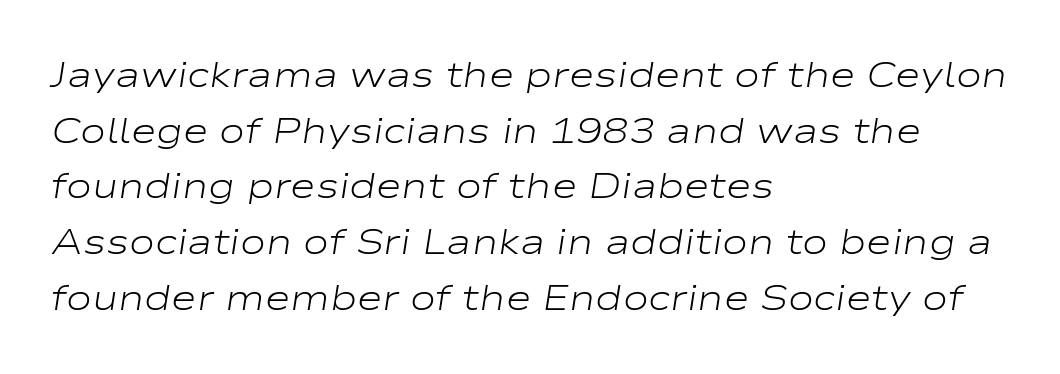
The leading is moderate, giving the passage an even texture. Look at the tracking — it's just the regular setting, nothing added. Vertical stems look standard width or narrower in stroke. The letters are slanted; this is an italic face. The paragraph shown leans on its left margin.
